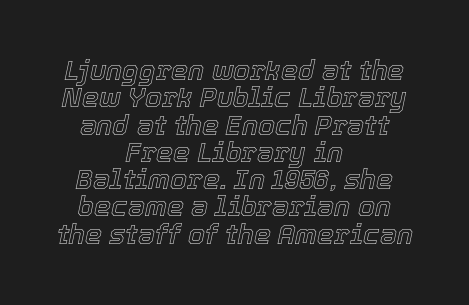
{"italic": "yes", "lean": "right", "slant_degrees": 12, "underline": "no", "align": "center", "line_spacing": "tight", "line_spacing_ratio": 1.01, "letter_spacing": "normal", "letter_spacing_em": 0.0, "glyph_px": 27}
